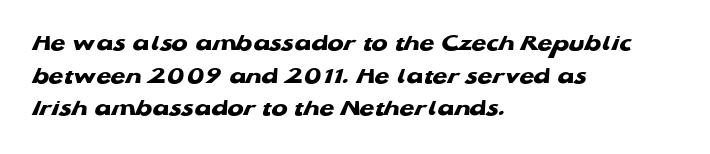
The rag falls on the right side of this text block. The space directly below the letters is spotless. The type is set solid horizontally, with unmodified tracking. Heft: maximum for text — a bold. One glance says typical: line gaps are just what's usual.
